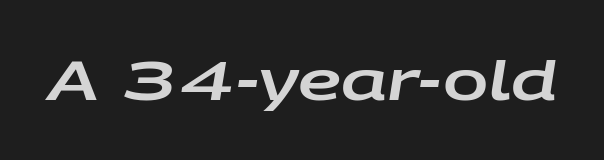
{"italic": "yes", "lean": "right", "slant_degrees": 9, "width": "wide", "stroke_contrast": "low", "x_height": "large", "monospaced": "no", "underline": "no", "letter_spacing": "normal", "letter_spacing_em": 0.0, "glyph_px": 54}
